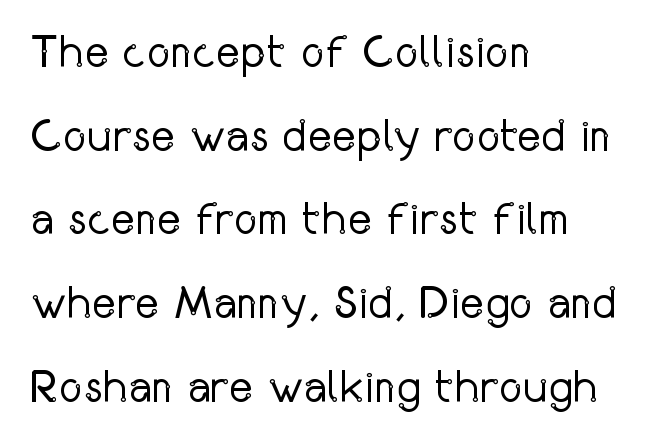
The type family on display is of the sans-serif kind. Vertical stems look standard width or narrower in stroke. The axis of the letterforms is exactly vertical. Only glyphs here, with clear space below each row. The letterforms sit shoulder to shoulder at normal distance. Typeset ragged right — the left edge is the straight one.
